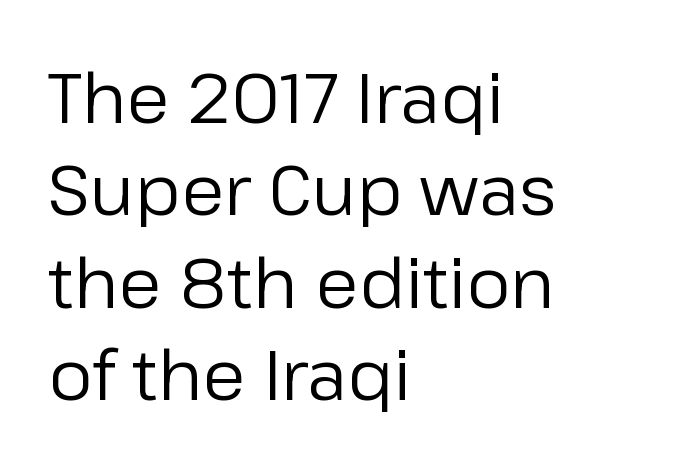
The passage shown is not underscored anywhere. To sum up the face: it is a sans, with no serifs. Looks like regular typesetting: each glyph gets only the width it needs. The weight tops out at a normal text grade.
